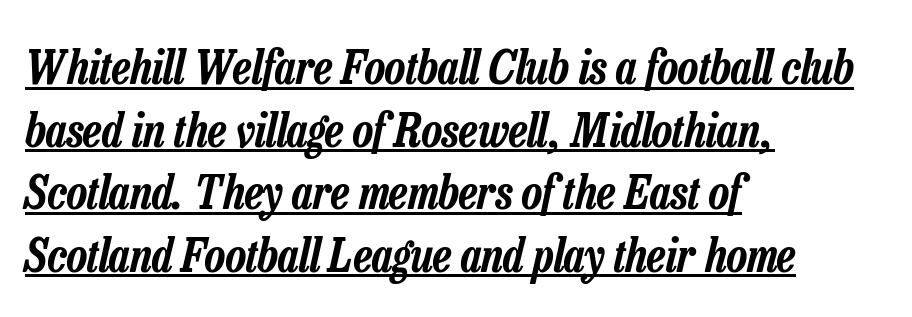
Nothing unusual about the tracking: characters are spaced as the font intends. Honestly, the underline is the first thing you notice here. Compared with ordinary roman type, these characters are visibly tilted. Alignment: flush left.
